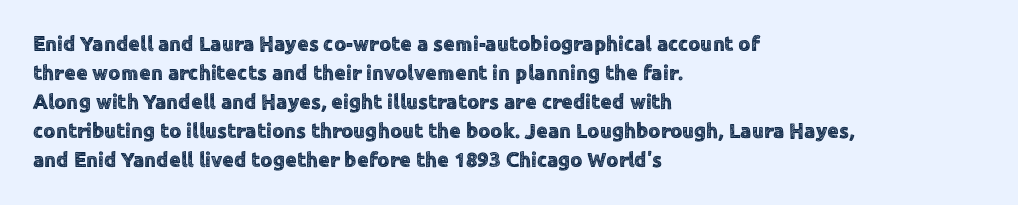
Q: Is the text italic (slanted)? A: No, it is upright.
Q: Is the text underlined? A: No.
Q: How is the paragraph aligned? A: Left-aligned.
Q: Is the spacing between letters normal or unusually wide? A: Normal.
Q: Is the spacing between lines tight, normal or loose? A: Normal.
